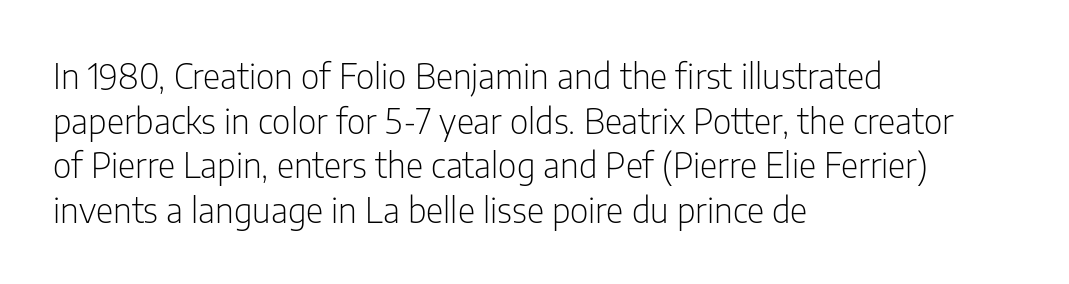
Q: Is the text bold? A: No.
Q: Is the text italic (slanted)? A: No, it is upright.
Q: Is the typeface a serif or a sans-serif typeface? A: Sans-serif.
Q: Is the text underlined? A: No.
Q: How is the paragraph aligned? A: Left-aligned.
Q: Is the spacing between letters normal or unusually wide? A: Normal.
Q: Is the spacing between lines tight, normal or loose? A: Normal.
Q: Width (condensed, normal, or wide)? A: Condensed.
Q: Stroke contrast? A: Low.
Q: x-height? A: Medium.
Q: Monospaced? A: No.
